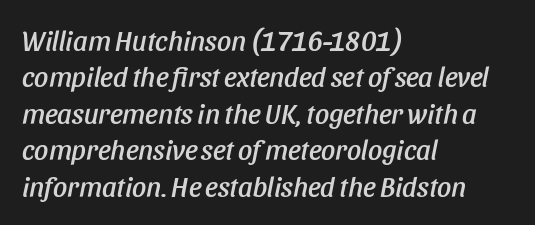
Q: Is the text italic (slanted)? A: Yes, it leans right by about 11 degrees.
Q: Is the text underlined? A: No.
Q: How is the paragraph aligned? A: Left-aligned.
Q: Is the spacing between letters normal or unusually wide? A: Normal.
Q: Is the spacing between lines tight, normal or loose? A: Normal.
Q: Width (condensed, normal, or wide)? A: Condensed.
Q: Stroke contrast? A: Low.
Q: x-height? A: Large.
Q: Monospaced? A: No.
